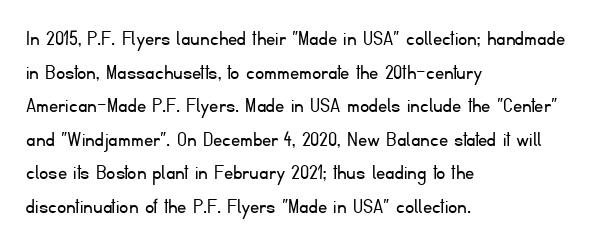
Q: Is the text bold? A: No.
Q: Is the text italic (slanted)? A: No, it is upright.
Q: Is the text underlined? A: No.
Q: How is the paragraph aligned? A: Left-aligned.
Q: Is the spacing between letters normal or unusually wide? A: Normal.
Q: Is the spacing between lines tight, normal or loose? A: Normal.
